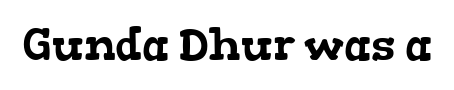
Q: Is the typeface a serif or a sans-serif typeface? A: Serif.
Q: Is the text underlined? A: No.
Q: Is the spacing between letters normal or unusually wide? A: Normal.
Q: Width (condensed, normal, or wide)? A: Wide.
Q: Stroke contrast? A: Low.
Q: x-height? A: Medium.
Q: Monospaced? A: No.
